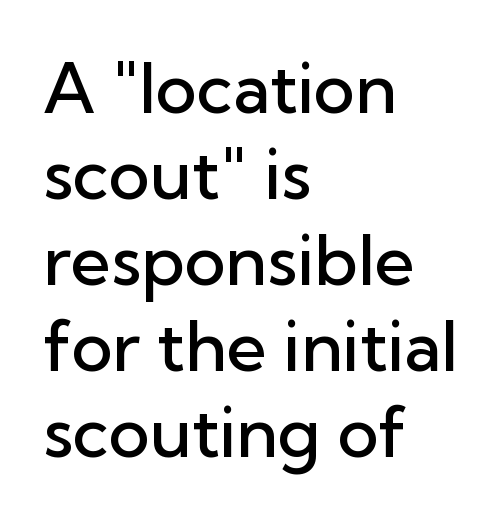
{"serif": "no", "italic": "no", "bold": "semi", "weight": "semibold", "width": "normal", "stroke_contrast": "low", "x_height": "medium", "monospaced": "no", "underline": "no", "align": "left", "line_spacing_ratio": 1.23, "letter_spacing": "normal", "letter_spacing_em": 0.0, "glyph_px": 70}
